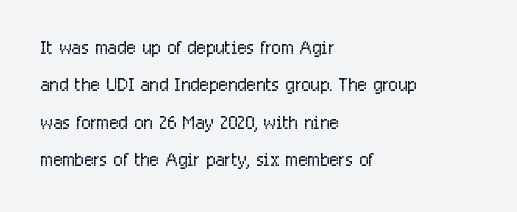
The image shows 25 px text type, upright; set left-aligned, normal line spacing (1.5x), normal letter spacing, not underlined.
